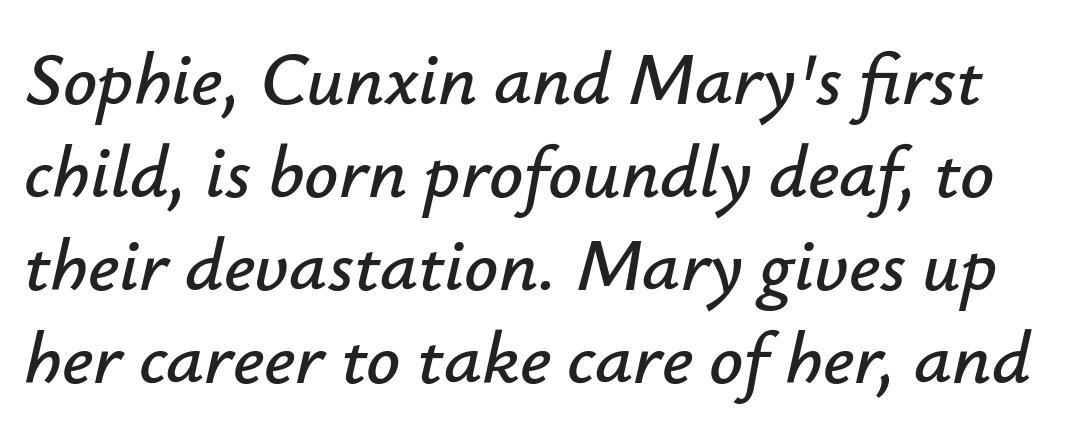
Q: Is the text italic (slanted)? A: Yes, it leans right by about 12 degrees.
Q: Is the text underlined? A: No.
Q: Is the spacing between letters normal or unusually wide? A: Normal.
Q: Width (condensed, normal, or wide)? A: Normal.
Q: Stroke contrast? A: Low.
Q: x-height? A: Small.
Q: Monospaced? A: No.
